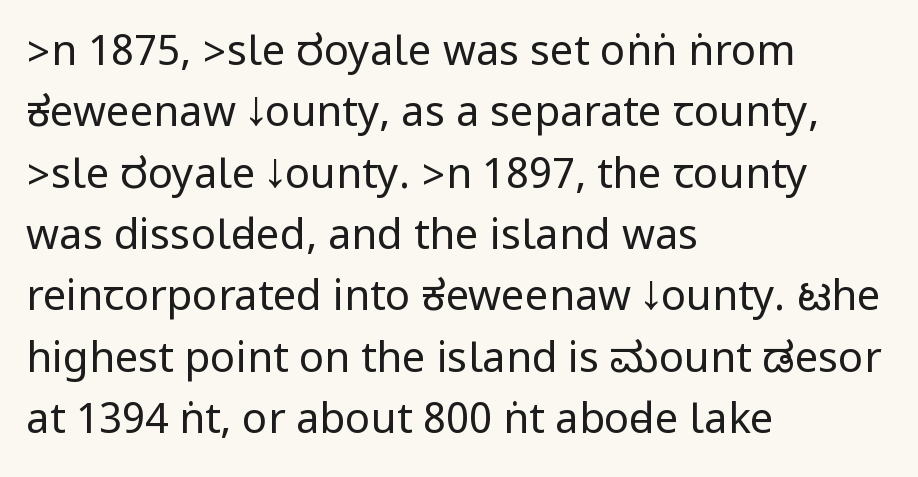
How are the letters spaced? Ordinarily, with no added tracking. Normally led — the rows are evenly, conventionally spaced. The font is comparable to plain body text, perhaps lighter. Words float on clear page, feet unadorned. Are there feet on the stems? There aren't — it's a sans. Which margin do the lines hug? The left one — the right edge is uneven.
